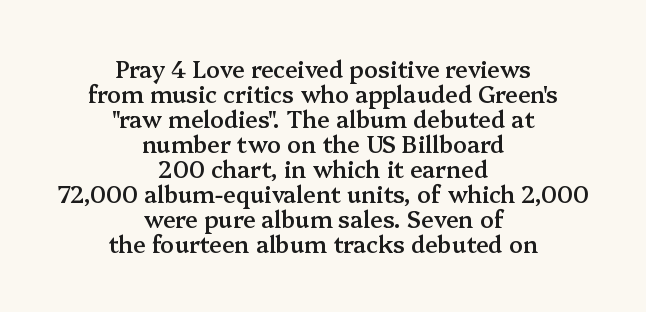
{"italic": "no", "bold": "semi", "underline": "no", "align": "center", "line_spacing": "tight", "line_spacing_ratio": 1.09, "letter_spacing": "normal", "letter_spacing_em": 0.0, "glyph_px": 23}
